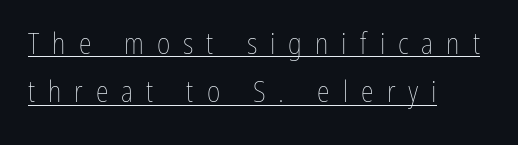
The face used here is proportionally spaced, like ordinary book or web type. The horizontal fit of the characters is loose and conspicuously gappy. A normal amount of white space separates one row of letters from the next. Underline: present. Notice how the stems are strictly vertical — no italics here.
